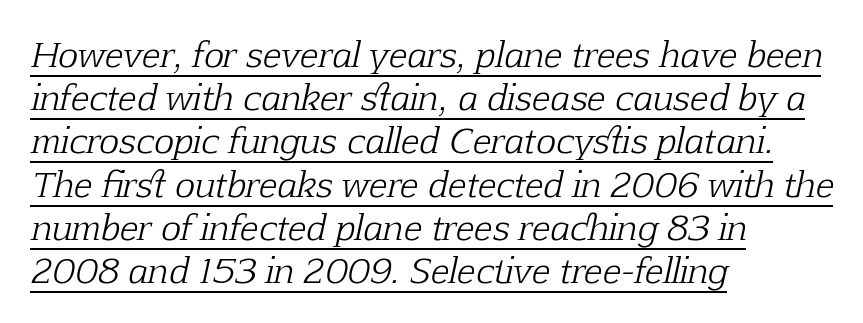
Q: Is the text bold? A: No.
Q: Is the text italic (slanted)? A: Yes, it leans right by about 12 degrees.
Q: Is the typeface a serif or a sans-serif typeface? A: Serif.
Q: Is the text underlined? A: Yes.
Q: How is the paragraph aligned? A: Left-aligned.
Q: Is the spacing between letters normal or unusually wide? A: Normal.
Q: Is the spacing between lines tight, normal or loose? A: Normal.
Q: Width (condensed, normal, or wide)? A: Normal.
Q: Stroke contrast? A: Low.
Q: x-height? A: Medium.
Q: Monospaced? A: No.
